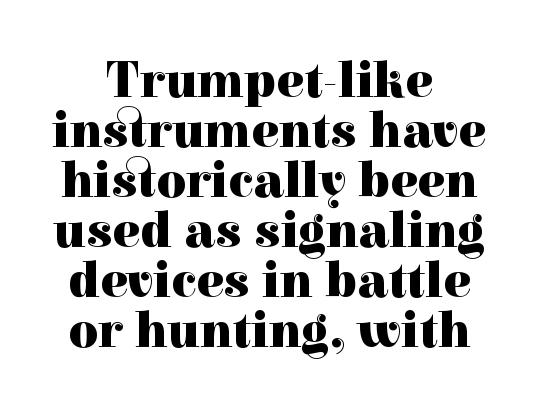
The image shows 51 px heavy serif type, upright; set centered, tight line spacing (0.98x), normal letter spacing, not underlined; a medium x-height.
